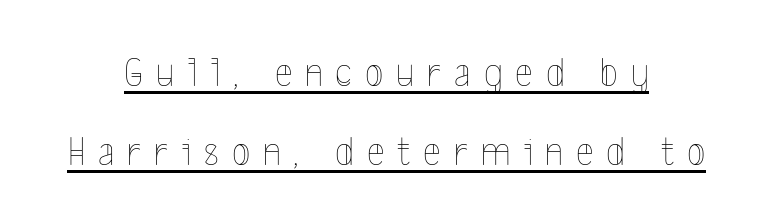
{"italic": "no", "bold": "no", "weight": "thin", "width": "condensed", "x_height": "medium", "monospaced": "no", "underline": "yes", "align": "center", "line_spacing_ratio": 1.88, "letter_spacing": "wide", "letter_spacing_em": 0.31, "glyph_px": 42}
